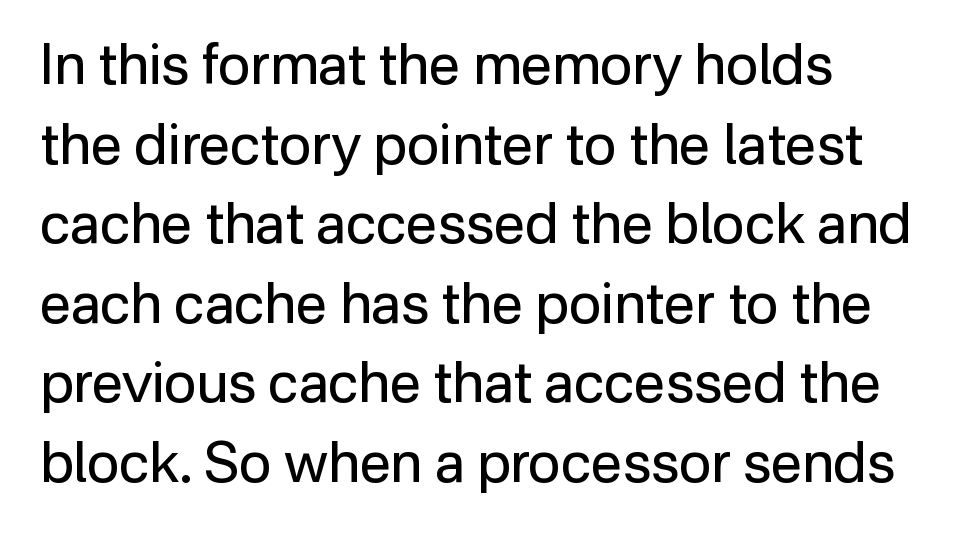
The image shows 56 px regular-weight sans-serif type, upright; set normal line spacing (1.42x), normal letter spacing, not underlined; low stroke contrast and a medium x-height.
